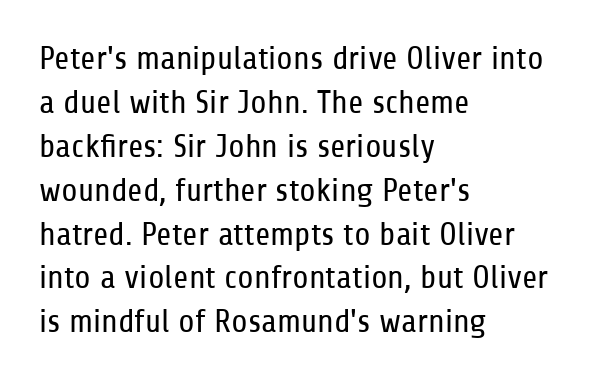
The image shows 33 px regular-weight, condensed sans-serif type, upright; set left-aligned, normal line spacing (1.33x), normal letter spacing, not underlined; low stroke contrast and a medium x-height.
